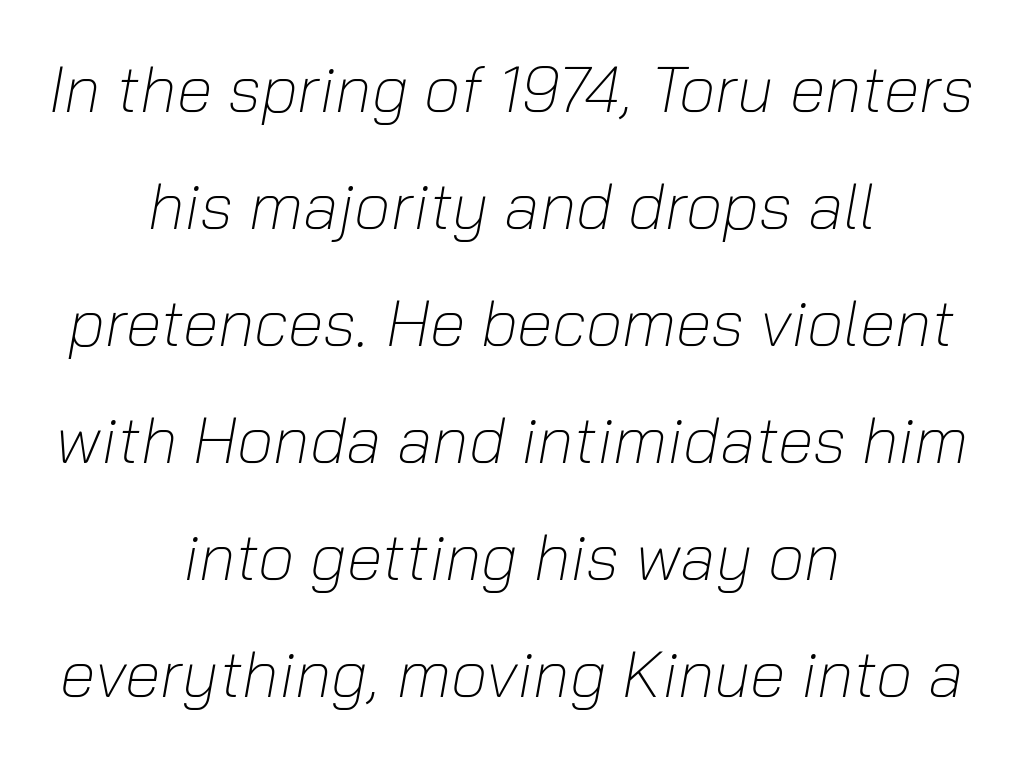
The cut favours lightness, reaching ordinary text weight at its darkest. Plain, unruled lines of type. Proportional: the letters do not fall into vertical columns. If you drew a line through each stem, it would be angled.
